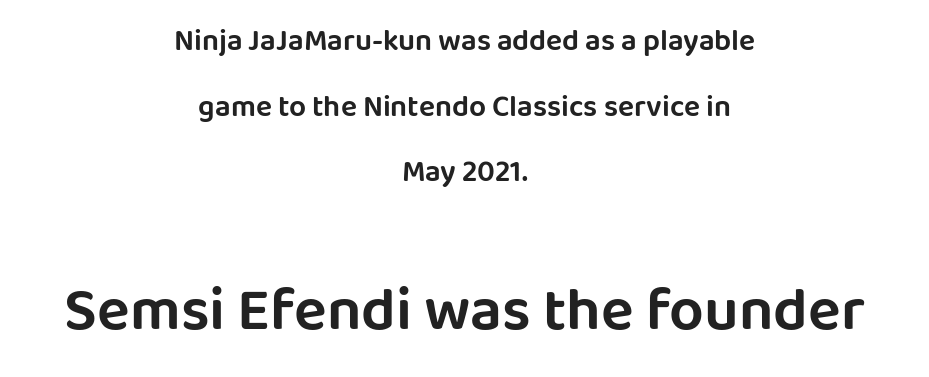
The image shows 61 px sans-serif type, upright; set centered, loose line spacing (2.19x), normal letter spacing, not underlined; the second (bottom) block is 2.03x larger; low stroke contrast and a large x-height.
